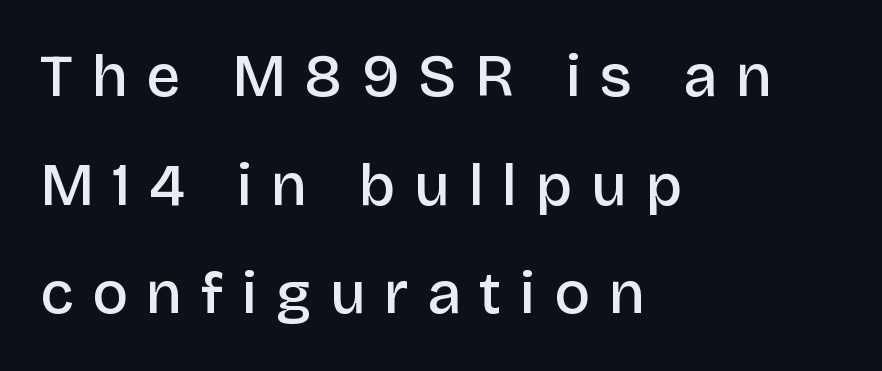
{"serif": "no", "italic": "no", "bold": "semi", "weight": "semibold", "width": "normal", "stroke_contrast": "low", "x_height": "large", "monospaced": "no", "underline": "no", "align": "left", "line_spacing_ratio": 1.81, "letter_spacing": "wide", "letter_spacing_em": 0.31, "glyph_px": 60}
